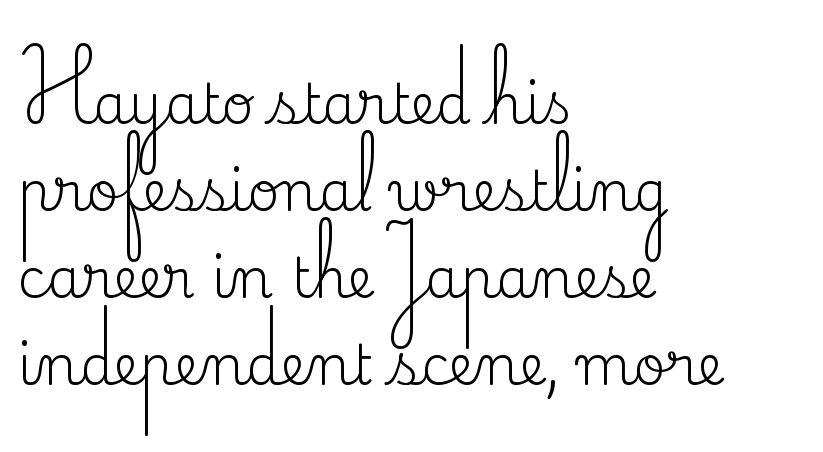
Q: Is the text bold? A: No.
Q: Is the text italic (slanted)? A: No, it is upright.
Q: Is the typeface a serif or a sans-serif typeface? A: Serif.
Q: Is the text underlined? A: No.
Q: How is the paragraph aligned? A: Left-aligned.
Q: Is the spacing between letters normal or unusually wide? A: Normal.
Q: Is the spacing between lines tight, normal or loose? A: Normal.
Q: Width (condensed, normal, or wide)? A: Normal.
Q: Stroke contrast? A: Medium.
Q: x-height? A: Small.
Q: Monospaced? A: No.
